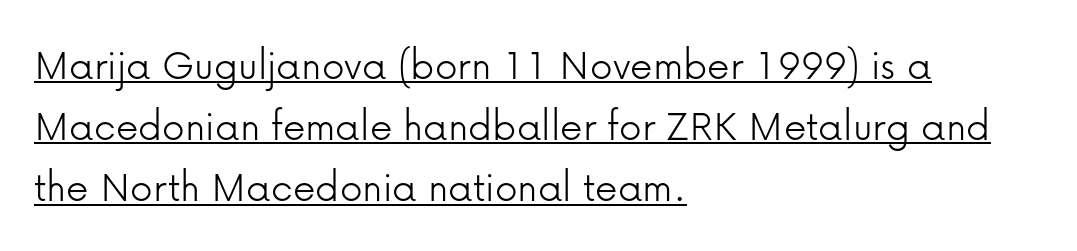
{"serif": "no", "italic": "no", "bold": "no", "weight": "light", "width": "normal", "stroke_contrast": "low", "x_height": "medium", "monospaced": "no", "underline": "yes", "align": "left", "line_spacing": "normal", "line_spacing_ratio": 1.36, "letter_spacing": "normal", "letter_spacing_em": 0.0, "glyph_px": 45}
